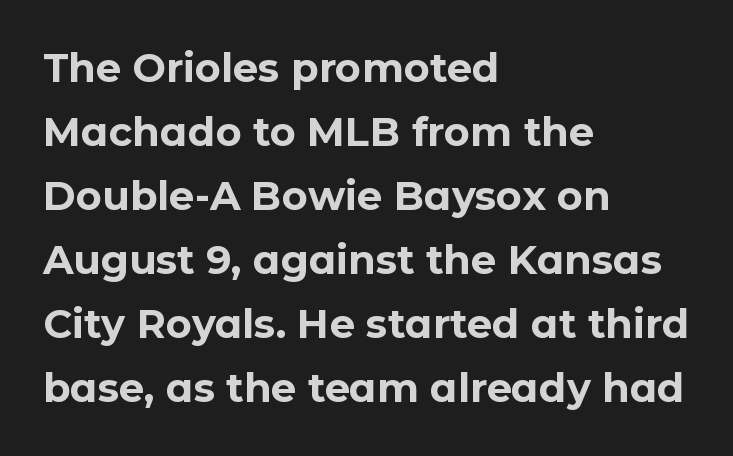
All the whitespace from short lines collects on the right. Tracking value appears to be zero — textbook default spacing. Heavy-handed strokes throughout: this text is bold. The letters stand upright; this is a roman face.
